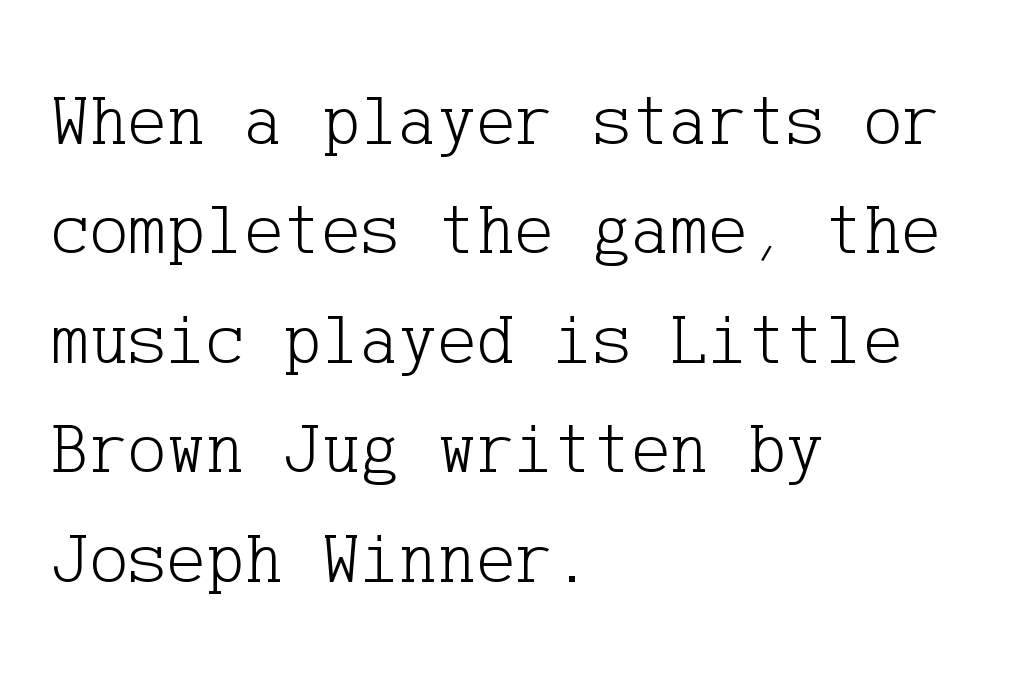
Q: Is the text bold? A: No.
Q: Is the text italic (slanted)? A: No, it is upright.
Q: Is the typeface a serif or a sans-serif typeface? A: Serif.
Q: Is the text underlined? A: No.
Q: How is the paragraph aligned? A: Left-aligned.
Q: Is the spacing between letters normal or unusually wide? A: Normal.
Q: Is the spacing between lines tight, normal or loose? A: Normal.
Q: Width (condensed, normal, or wide)? A: Normal.
Q: Stroke contrast? A: Low.
Q: x-height? A: Medium.
